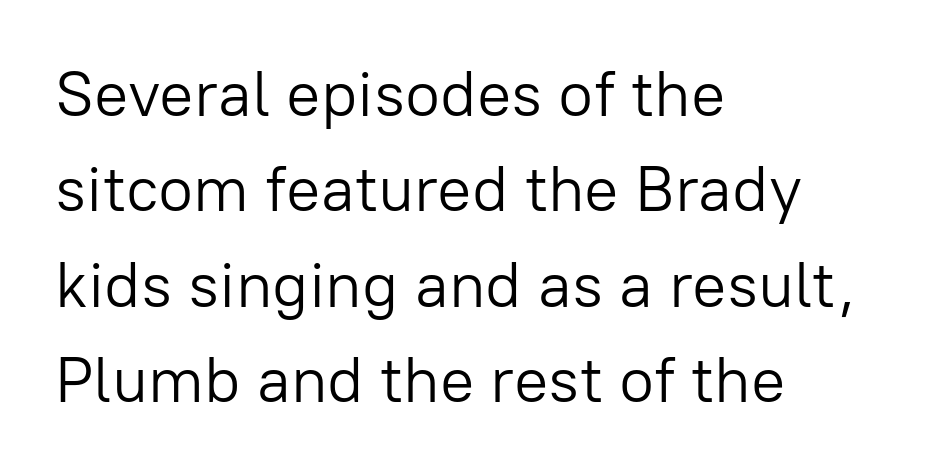
The image shows 64 px light sans-serif type, upright; set left-aligned, normal line spacing (1.49x), normal letter spacing, not underlined; low stroke contrast and a medium x-height.
